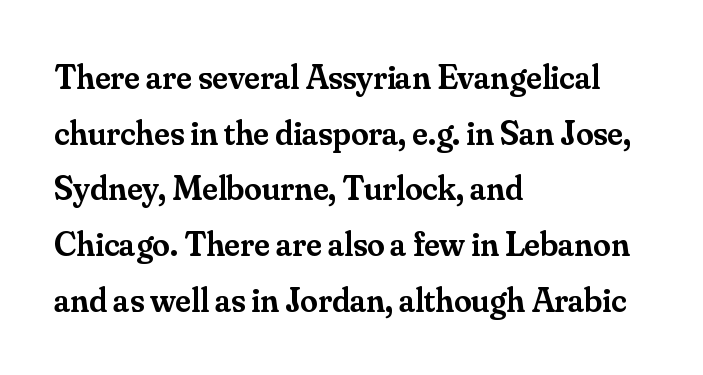
The image shows 35 px semibold serif type, upright; set left-aligned, normal line spacing (1.59x), normal letter spacing, not underlined; medium stroke contrast and a small x-height.
